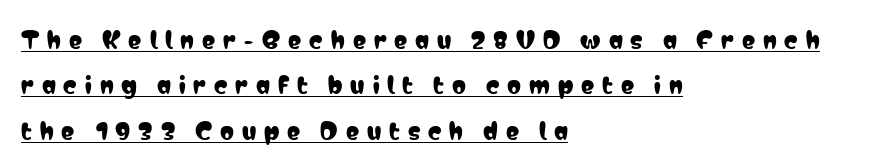
{"italic": "no", "underline": "yes", "align": "left", "line_spacing": "loose", "line_spacing_ratio": 2.06, "letter_spacing": "wide", "letter_spacing_em": 0.36, "glyph_px": 22}
